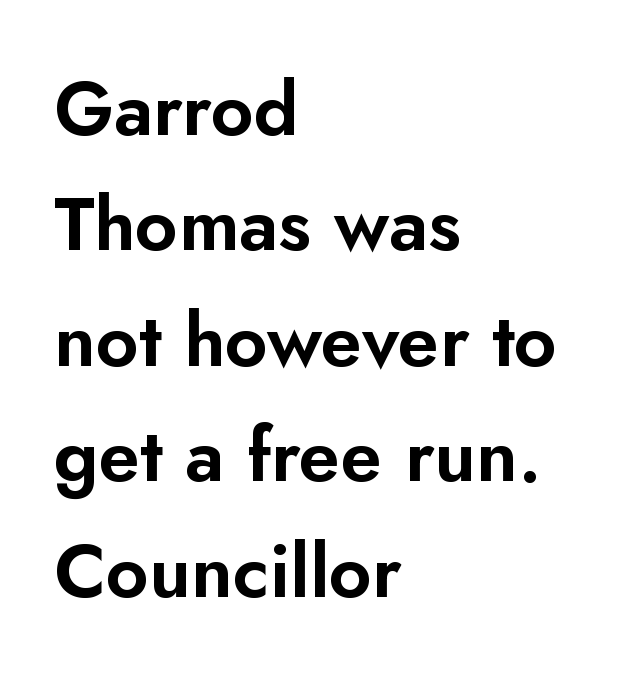
{"serif": "no", "italic": "no", "width": "normal", "stroke_contrast": "low", "x_height": "small", "monospaced": "no", "underline": "no", "align": "left", "line_spacing": "normal", "line_spacing_ratio": 1.54, "letter_spacing": "normal", "letter_spacing_em": 0.0, "glyph_px": 75}
